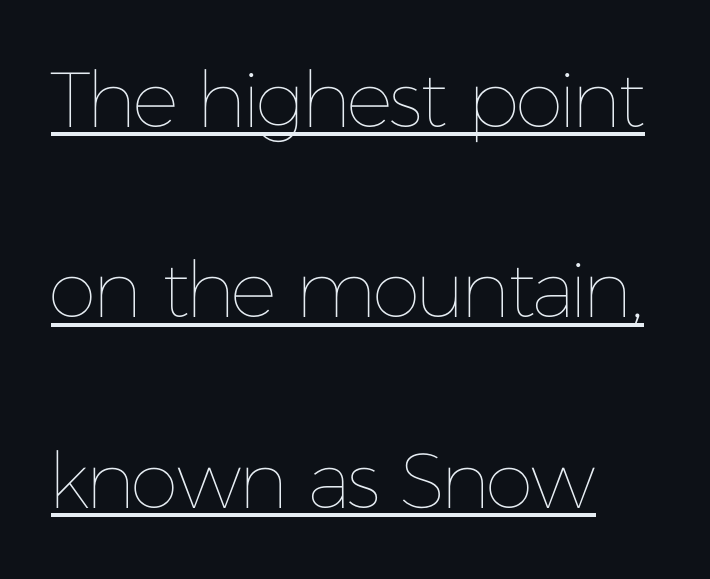
The passage shown is typed in a proportional face where columns would drift. The typography opts for an upright posture over an oblique one. The rendering anchors every line to the left-hand side. Letter spacing: default.
